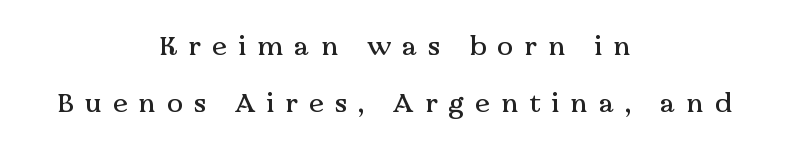
Q: Is the text italic (slanted)? A: No, it is upright.
Q: Is the text underlined? A: No.
Q: How is the paragraph aligned? A: Centered.
Q: Is the spacing between letters normal or unusually wide? A: Unusually wide.
Q: Is the spacing between lines tight, normal or loose? A: Loose.
